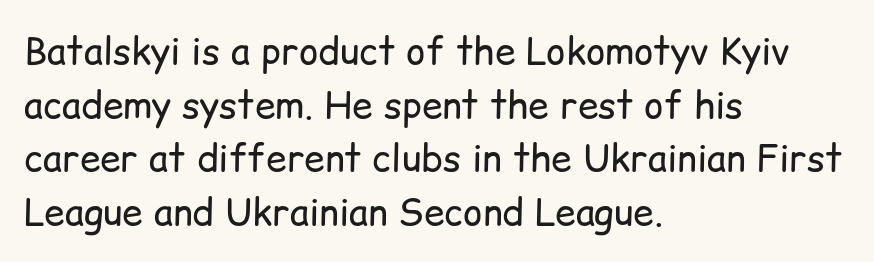
Where is the straight margin? On the left. Counters stay open thanks to moderate or lighter strokes. Normally led — the rows are evenly, conventionally spaced. You could call the tracking neutral — neither tight nor loose. Is this a fixed-width face? No — the glyphs have proportional, varying widths.
